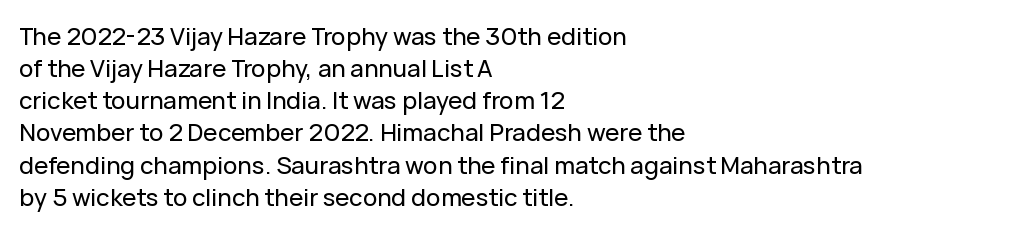
Q: Is the text italic (slanted)? A: No, it is upright.
Q: Is the text underlined? A: No.
Q: How is the paragraph aligned? A: Left-aligned.
Q: Is the spacing between letters normal or unusually wide? A: Normal.
Q: Is the spacing between lines tight, normal or loose? A: Normal.
